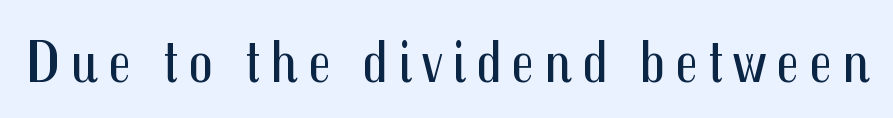
Q: Is the text bold? A: No.
Q: Is the text italic (slanted)? A: No, it is upright.
Q: Is the typeface a serif or a sans-serif typeface? A: Sans-serif.
Q: Is the text underlined? A: No.
Q: Width (condensed, normal, or wide)? A: Condensed.
Q: Stroke contrast? A: Medium.
Q: x-height? A: Medium.
Q: Monospaced? A: No.
